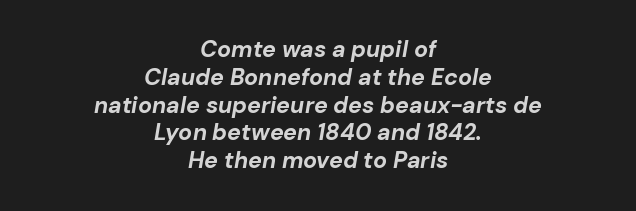
The image shows 23 px bold type, italic (leaning right); set centered, line spacing 1.21x, normal letter spacing, not underlined.
